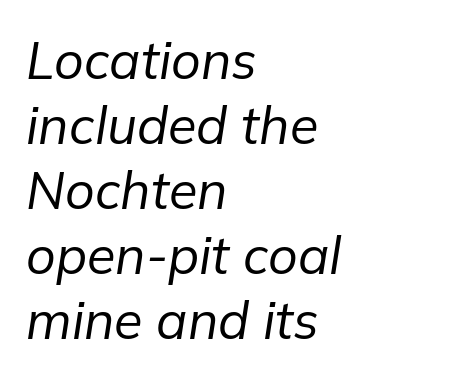
Q: Is the text bold? A: No.
Q: Is the text italic (slanted)? A: Yes, it leans right by about 9 degrees.
Q: Is the text underlined? A: No.
Q: How is the paragraph aligned? A: Left-aligned.
Q: Is the spacing between letters normal or unusually wide? A: Normal.
Q: Is the spacing between lines tight, normal or loose? A: Normal.
Q: Width (condensed, normal, or wide)? A: Normal.
Q: Stroke contrast? A: Low.
Q: x-height? A: Medium.
Q: Monospaced? A: No.
